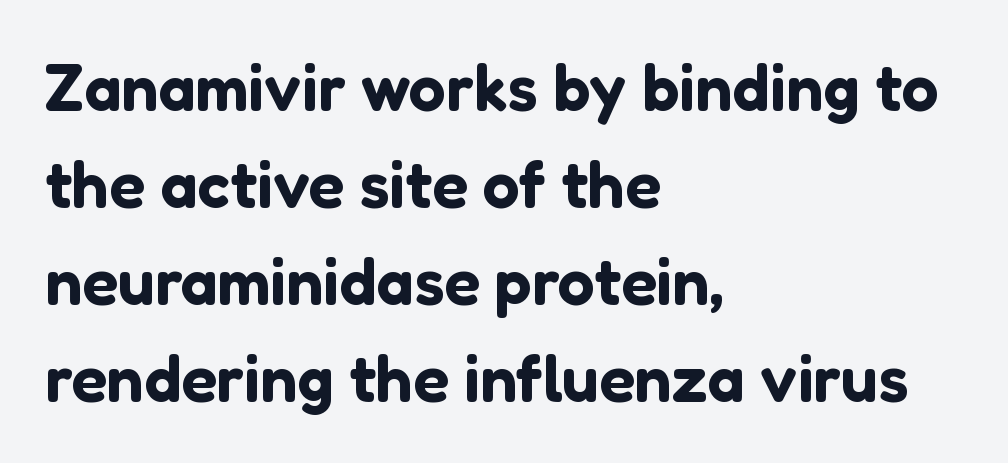
The horizontal fit of the characters is conventional and even. Horizontal bands of white between lines are of average thickness. Compared with a centered layout, this one pins lines to the left instead. I'd call this a sans setting — the letters go barefoot. Proportional: the letters do not fall into vertical columns. The letters stand straight up with perfectly vertical stems.
